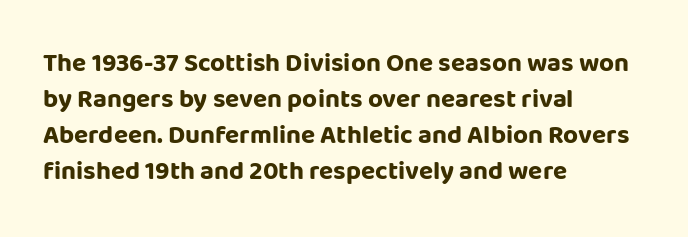
Q: Is the text bold? A: Yes.
Q: Is the text italic (slanted)? A: No, it is upright.
Q: Is the text underlined? A: No.
Q: How is the paragraph aligned? A: Left-aligned.
Q: Is the spacing between letters normal or unusually wide? A: Normal.
Q: Is the spacing between lines tight, normal or loose? A: Normal.
